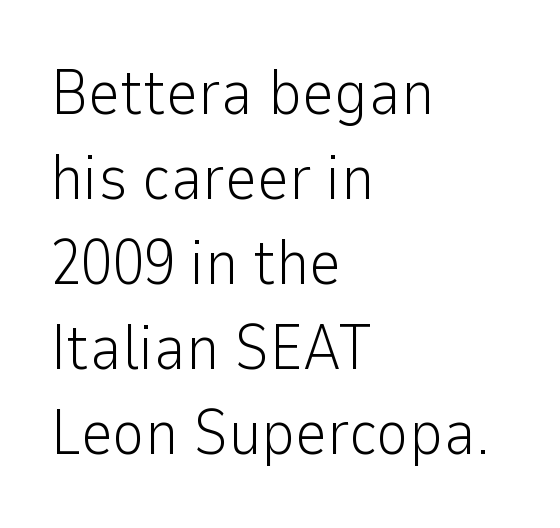
Q: Is the text bold? A: No.
Q: Is the text italic (slanted)? A: No, it is upright.
Q: Is the typeface a serif or a sans-serif typeface? A: Sans-serif.
Q: Is the text underlined? A: No.
Q: How is the paragraph aligned? A: Left-aligned.
Q: Is the spacing between letters normal or unusually wide? A: Normal.
Q: Is the spacing between lines tight, normal or loose? A: Normal.
Q: Width (condensed, normal, or wide)? A: Normal.
Q: Stroke contrast? A: Low.
Q: x-height? A: Medium.
Q: Monospaced? A: No.
